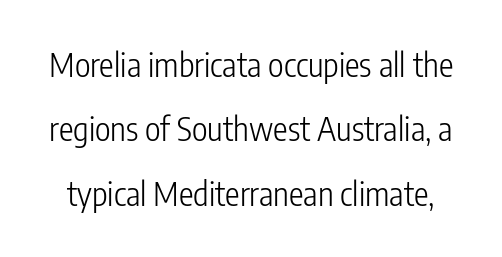
{"serif": "no", "italic": "no", "bold": "no", "weight": "light", "width": "condensed", "stroke_contrast": "low", "x_height": "medium", "monospaced": "no", "underline": "no", "line_spacing": "loose", "line_spacing_ratio": 1.95, "letter_spacing": "normal", "letter_spacing_em": 0.0, "glyph_px": 33}
